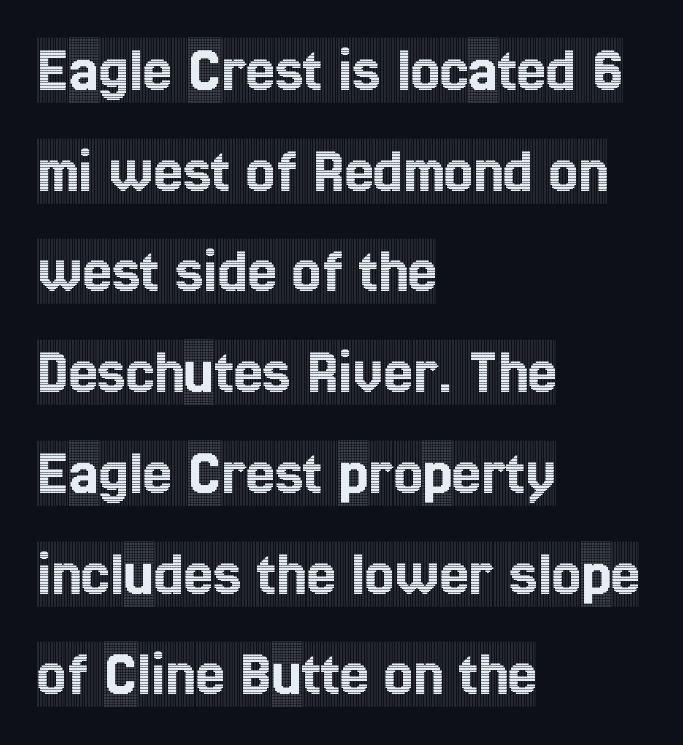
The image shows 65 px condensed serif type, upright; set left-aligned, normal line spacing (1.55x), normal letter spacing, not underlined; a large x-height.
